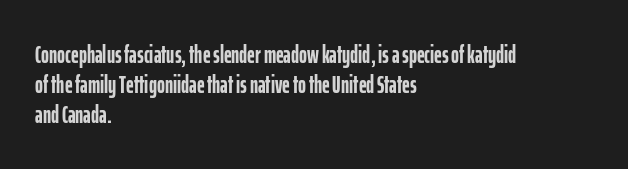
The image shows 24 px bold type, upright; set left-aligned, normal line spacing (1.25x), normal letter spacing, not underlined.
